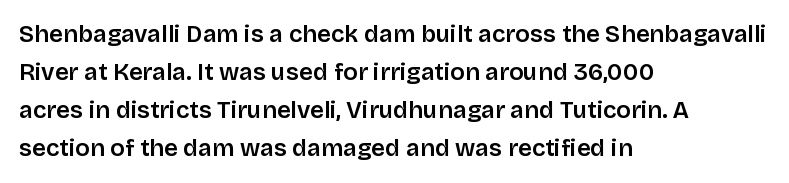
When letters stand straight like this, we call the style roman or upright. Look at the stroke-to-counter ratio: somewhat heavy, a semibold. Any mark beneath the type? The region is blank. The passage shown stacks its lines at a standard gap. No extra tracking has been applied to these lines.
